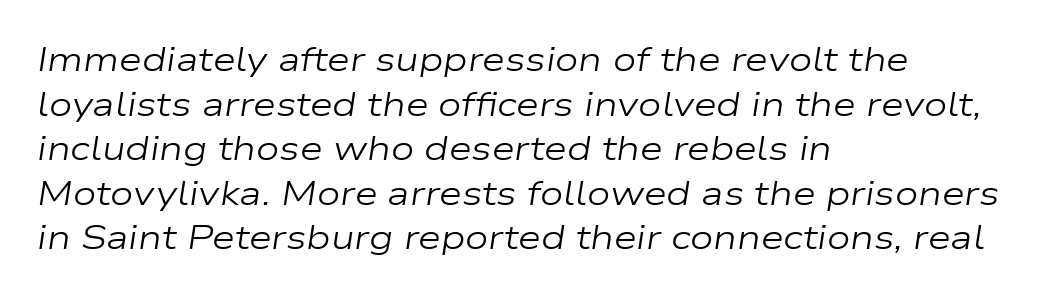
{"italic": "yes", "lean": "right", "slant_degrees": 9, "bold": "no", "weight": "regular", "width": "wide", "stroke_contrast": "low", "x_height": "medium", "monospaced": "no", "underline": "no", "align": "left", "line_spacing": "normal", "line_spacing_ratio": 1.35, "letter_spacing": "normal", "letter_spacing_em": 0.0, "glyph_px": 33}
